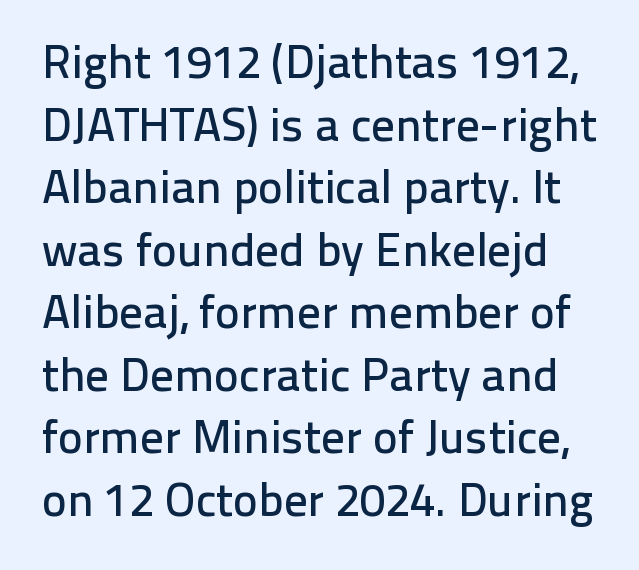
The image shows 47 px sans-serif type, upright; set normal line spacing (1.33x), normal letter spacing, not underlined; low stroke contrast and a medium x-height.
